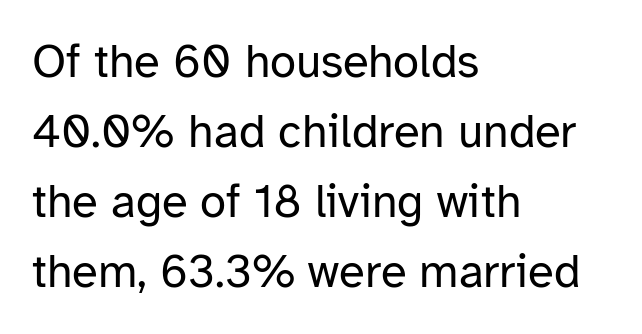
{"serif": "no", "italic": "no", "bold": "no", "weight": "regular", "width": "normal", "stroke_contrast": "low", "x_height": "medium", "monospaced": "no", "underline": "no", "align": "left", "line_spacing": "normal", "line_spacing_ratio": 1.49, "letter_spacing": "normal", "letter_spacing_em": 0.0, "glyph_px": 47}
